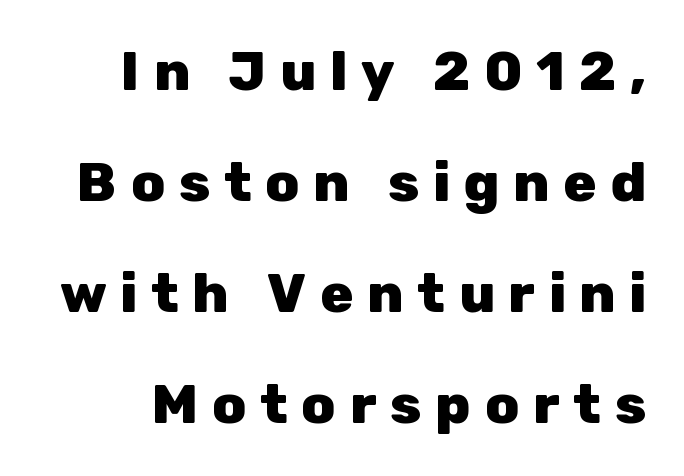
The image shows 55 px heavy sans-serif type, upright; set loose line spacing (2.02x), unusually wide letter spacing (+0.25 em), not underlined; low stroke contrast and a medium x-height.
